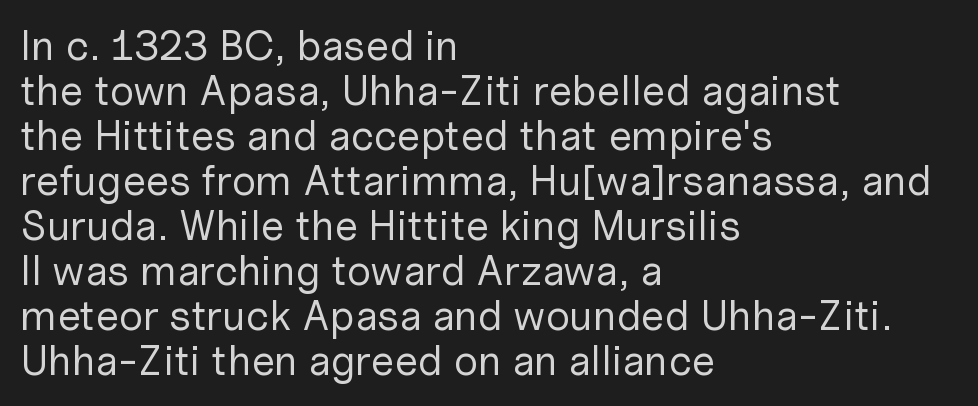
Descenders hang freely into open space. Notice how the stems are strictly vertical — no italics here. Each stroke keeps to a modest, everyday thickness or less. The typesetter chose a ragged-right arrangement here. Horizontal bands of white between lines are thin slivers. The letterforms sit shoulder to shoulder at normal distance.
